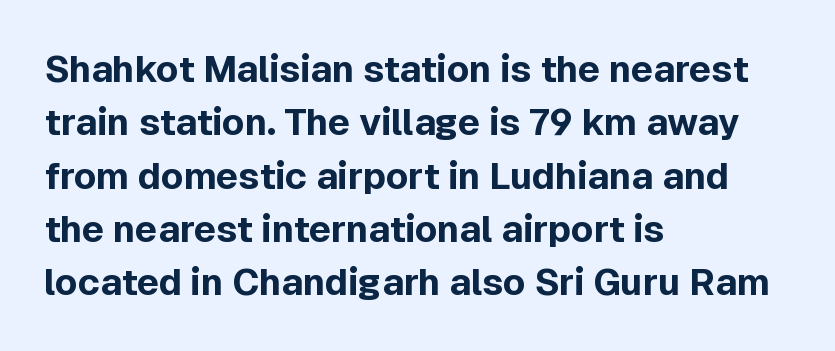
Q: Is the text bold? A: Yes.
Q: Is the text italic (slanted)? A: No, it is upright.
Q: Is the typeface a serif or a sans-serif typeface? A: Sans-serif.
Q: Is the text underlined? A: No.
Q: How is the paragraph aligned? A: Left-aligned.
Q: Is the spacing between letters normal or unusually wide? A: Normal.
Q: Is the spacing between lines tight, normal or loose? A: Normal.
Q: Width (condensed, normal, or wide)? A: Normal.
Q: x-height? A: Medium.
Q: Monospaced? A: No.
